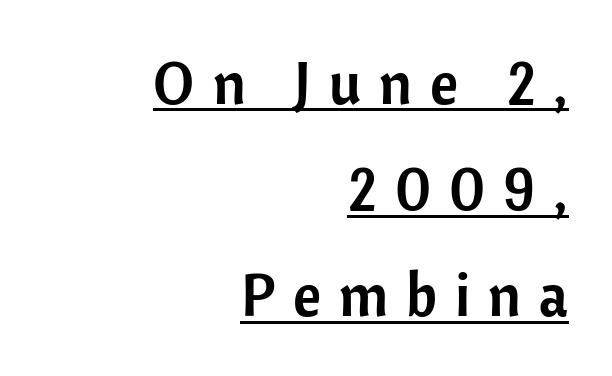
Letterform terminals end flat and unadorned throughout the passage. The rendering anchors every line to the right-hand side. Beneath each row of characters lies a ruled line. In terms of posture, this sample is upright. Caption: expanded tracking, letters set apart.
